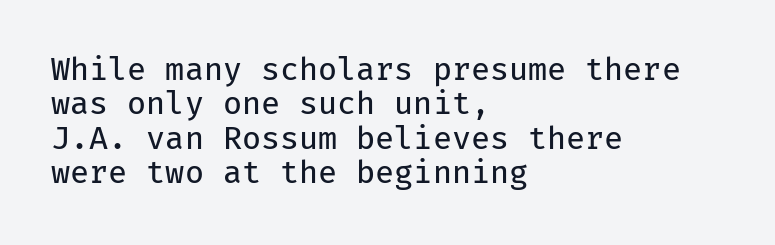
{"serif": "no", "italic": "no", "bold": "no", "weight": "regular", "width": "normal", "stroke_contrast": "low", "x_height": "medium", "monospaced": "yes", "underline": "no", "align": "left", "line_spacing": "tight", "line_spacing_ratio": 1.11, "letter_spacing": "normal", "letter_spacing_em": 0.0, "glyph_px": 31}
